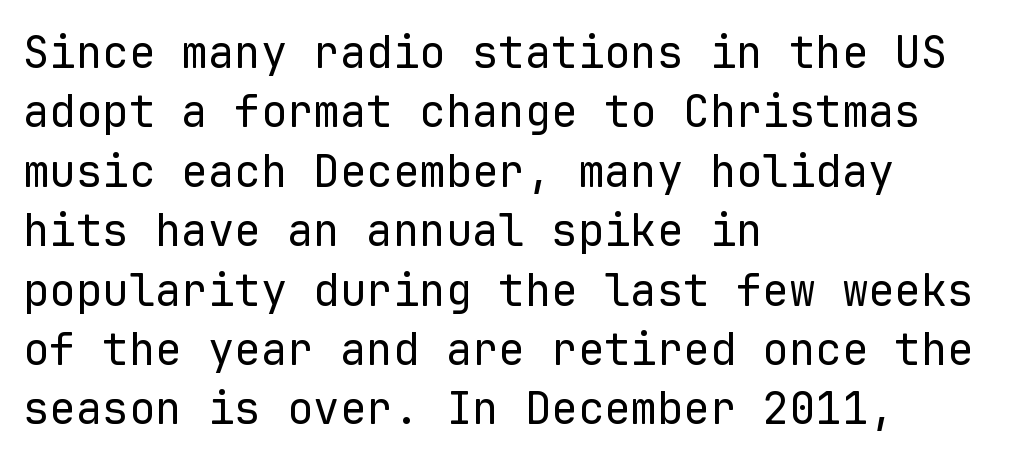
{"serif": "no", "italic": "no", "bold": "no", "weight": "regular", "width": "normal", "stroke_contrast": "low", "x_height": "medium", "monospaced": "yes", "underline": "no", "align": "left", "line_spacing": "normal", "line_spacing_ratio": 1.35, "letter_spacing": "normal", "letter_spacing_em": 0.0, "glyph_px": 44}
